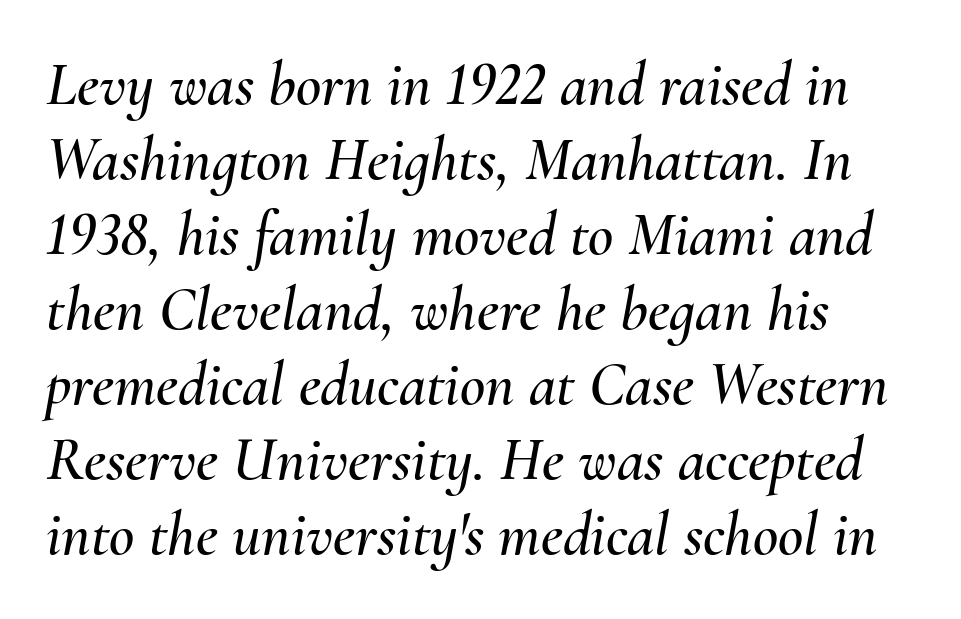
{"italic": "yes", "lean": "right", "slant_degrees": 10, "width": "normal", "stroke_contrast": "medium", "x_height": "small", "monospaced": "no", "underline": "no", "line_spacing_ratio": 1.21, "letter_spacing": "normal", "letter_spacing_em": 0.0, "glyph_px": 62}
